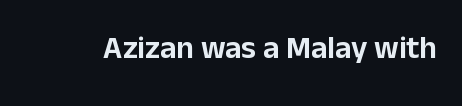
Rendered with straight, roman letterforms. You could not count columns in this text — the font is proportionally spaced. Rule under the text: the space is simply empty. The letters carry no serifs — their stems end cleanly without finishing strokes. This sample uses plain, unmodified letter spacing.
